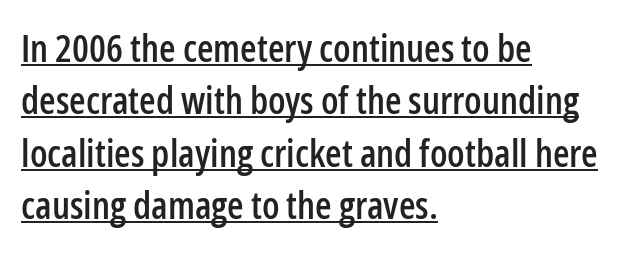
Line starts are locked; line ends wander. Think of a printed novel: that variable character pitch is what you see here. The axis of the letterforms is exactly vertical. Observe the ordinary spacing: letters are neighbours, not strangers. Look at the bottom of the vertical strokes: they stop flat, with no serifs. Compared with typical paragraphs, the rows here are spaced about the same.
